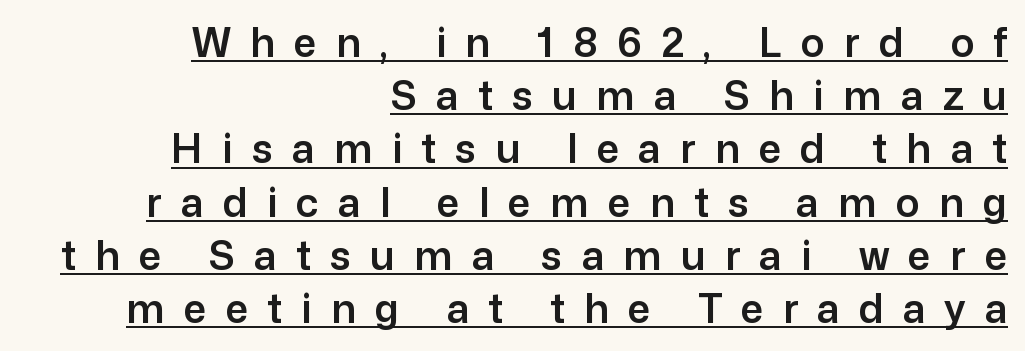
The image shows 40 px sans-serif type, upright; set right-aligned, normal line spacing (1.33x), unusually wide letter spacing (+0.48 em), underlined; low stroke contrast and a medium x-height.
